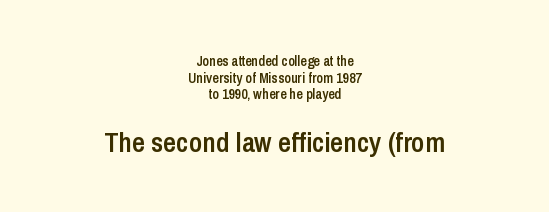
Bold? Not quite — semibold, heavier than regular but stopping short. Ordinary non-slanted type is in use. Note: smaller setting up top, larger setting below. Casual observation: everything's sitting right in the middle. Stroke terminals: plain, sans-serif.
